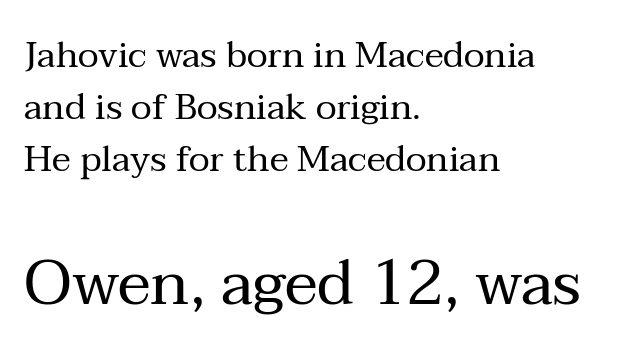
Q: Is the text bold? A: No.
Q: Is the text italic (slanted)? A: No, it is upright.
Q: Is the typeface a serif or a sans-serif typeface? A: Serif.
Q: Is the text underlined? A: No.
Q: How is the paragraph aligned? A: Left-aligned.
Q: Is the spacing between letters normal or unusually wide? A: Normal.
Q: Is the spacing between lines tight, normal or loose? A: Normal.
Q: Which block of text is set in a larger size, the first (top) or the second (bottom)? A: The second (bottom) one.
Q: Width (condensed, normal, or wide)? A: Normal.
Q: Stroke contrast? A: Medium.
Q: x-height? A: Medium.
Q: Monospaced? A: No.
